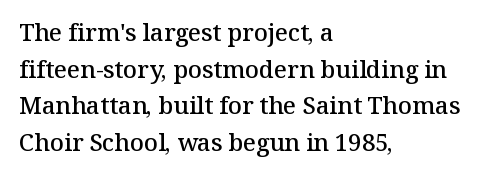
If you drew a line through each stem, it would be perfectly vertical. Each line starts at the same left margin while the right side varies. The string is rendered with underlining switched off. In terms of weight, the rendering is demibold, just under bold.
